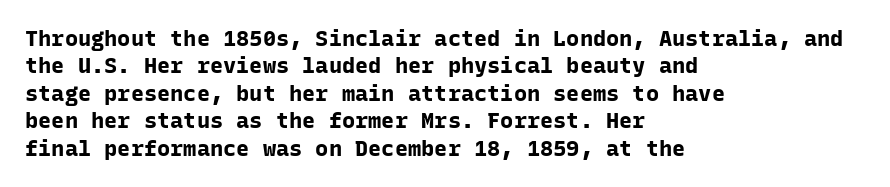
Only glyphs here, with clear space below each row. The type sits square on the baseline with zero lean. Short note: letters normally spaced. Summary of vertical rhythm: regular, with standard interline spacing. Thick stems and heavy bowls — unmistakably bold. Short and long lines alike share a common starting point at left.
